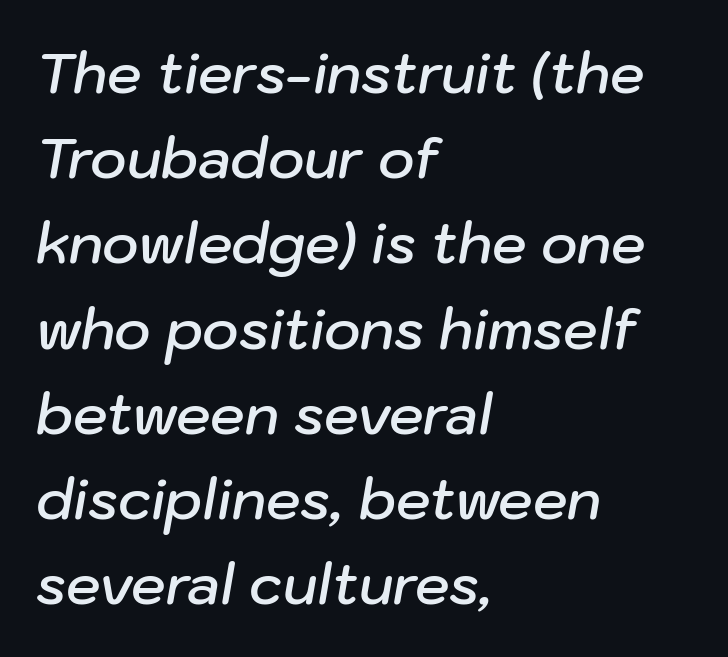
{"italic": "yes", "lean": "right", "slant_degrees": 10, "bold": "semi", "weight": "semibold", "width": "normal", "stroke_contrast": "low", "x_height": "medium", "monospaced": "no", "underline": "no", "align": "left", "line_spacing": "normal", "line_spacing_ratio": 1.55, "letter_spacing": "normal", "letter_spacing_em": 0.0, "glyph_px": 55}
